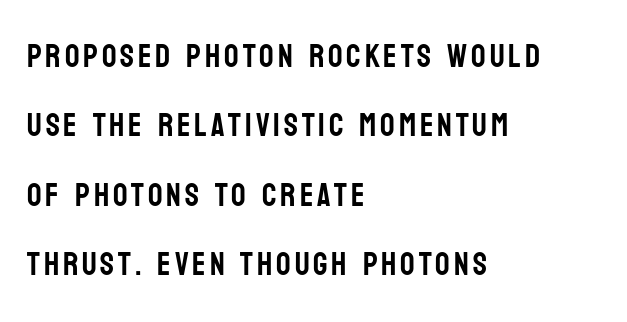
Q: Is the text italic (slanted)? A: No, it is upright.
Q: Is the typeface a serif or a sans-serif typeface? A: Sans-serif.
Q: Is the text underlined? A: No.
Q: How is the paragraph aligned? A: Left-aligned.
Q: Is the spacing between lines tight, normal or loose? A: Loose.
Q: Width (condensed, normal, or wide)? A: Condensed.
Q: Stroke contrast? A: Low.
Q: x-height? A: Large.
Q: Monospaced? A: No.
